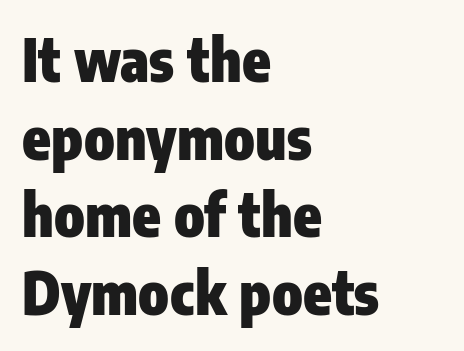
The image shows 58 px heavy, condensed sans-serif type, upright; set left-aligned, normal line spacing (1.34x), normal letter spacing, not underlined; low stroke contrast and a medium x-height.
